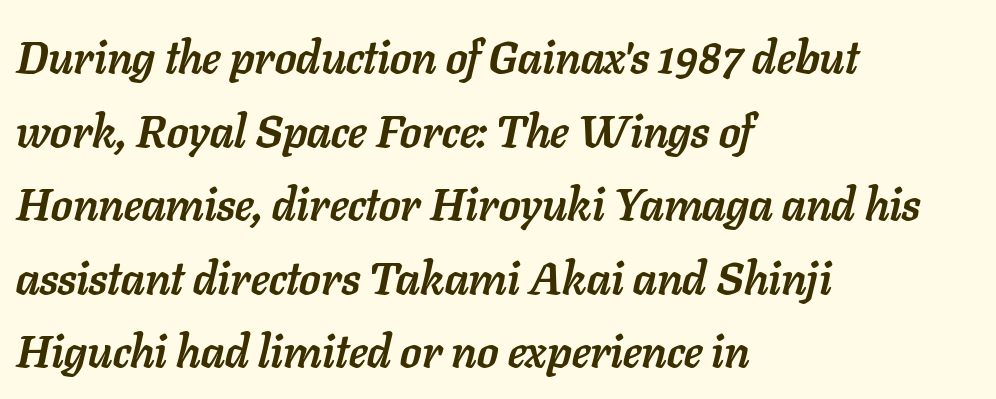
Q: Is the text bold? A: Yes.
Q: Is the text italic (slanted)? A: Yes, it leans right by about 11 degrees.
Q: Is the text underlined? A: No.
Q: How is the paragraph aligned? A: Left-aligned.
Q: Is the spacing between letters normal or unusually wide? A: Normal.
Q: Is the spacing between lines tight, normal or loose? A: Normal.
Q: Width (condensed, normal, or wide)? A: Normal.
Q: Stroke contrast? A: Low.
Q: x-height? A: Medium.
Q: Monospaced? A: No.
